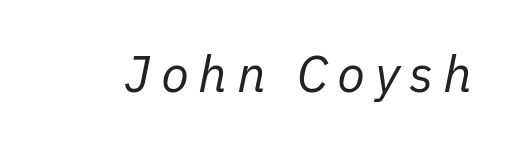
{"italic": "yes", "lean": "right", "slant_degrees": 11, "bold": "no", "weight": "regular", "width": "normal", "stroke_contrast": "low", "x_height": "medium", "monospaced": "no", "underline": "no", "glyph_px": 51}
